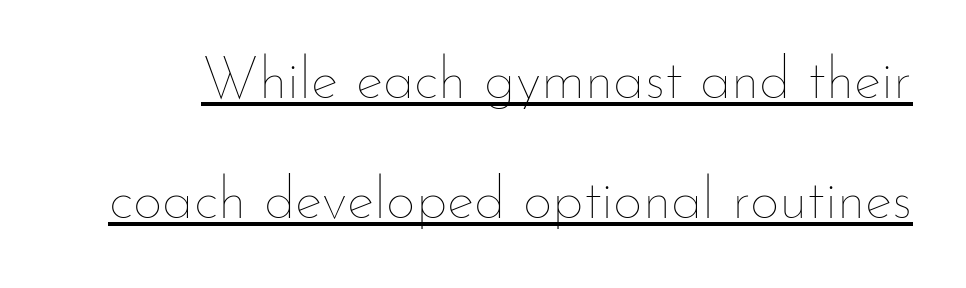
Loosely led — the rows are spread out. These lines are rendered in a variable-pitch font. Looks like someone drew a line under every word here. Weight: not bold — regular or lighter.
